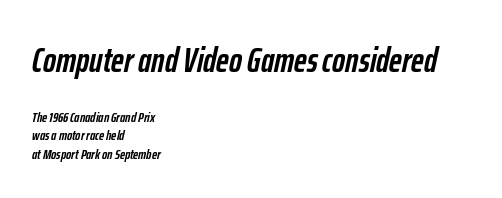
The image shows 35 px semibold, condensed type, italic (leaning right); set left-aligned, normal line spacing (1.31x), normal letter spacing, not underlined; the first (top) block is 2.5x larger; low stroke contrast and a medium x-height.
